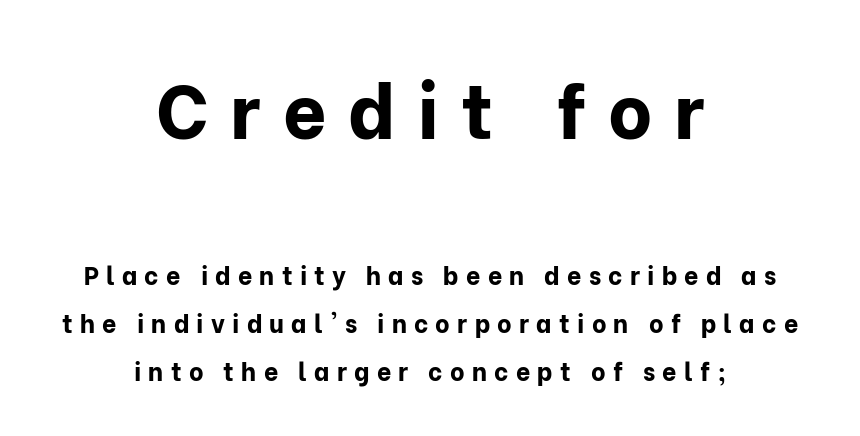
Here the first block reads like a headline and the second like body copy. Check where the strokes stop: nothing finishes them off — pure sans. Loosely led — the rows are spread out. This sample is center-justified, so both line endings float freely.
